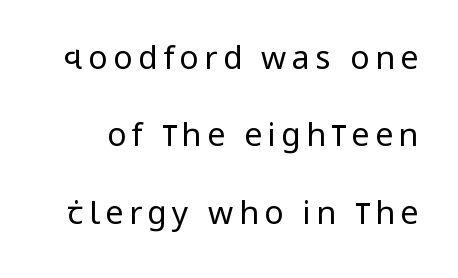
The image shows 32 px regular-weight, condensed sans-serif type, upright; set loose line spacing (2.42x), not underlined; low stroke contrast and a large x-height.
